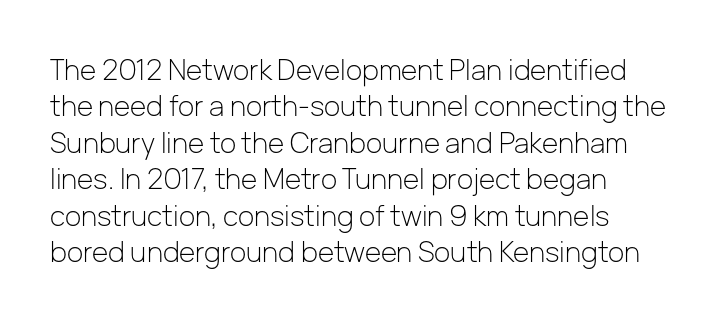
The cut favours lightness, reaching ordinary text weight at its darkest. The passage shown has conventional tracking throughout. The face used here is a sans, in the tradition of grotesques and geometrics. This is roman type, the default non-slanted kind. The specimen omits any rule beneath the text block's lines.
